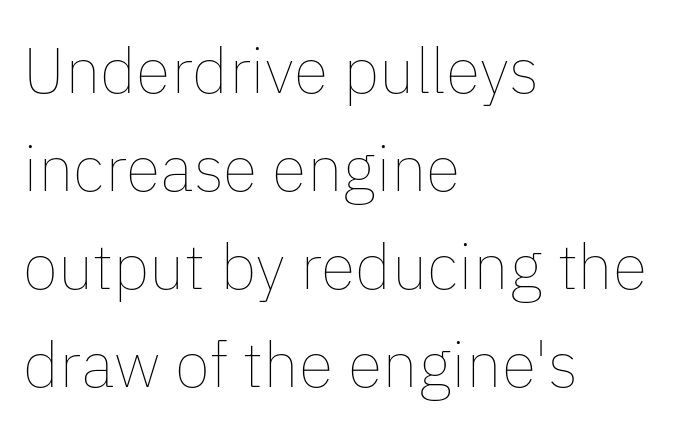
Q: Is the text bold? A: No.
Q: Is the text italic (slanted)? A: No, it is upright.
Q: Is the text underlined? A: No.
Q: How is the paragraph aligned? A: Left-aligned.
Q: Is the spacing between letters normal or unusually wide? A: Normal.
Q: Is the spacing between lines tight, normal or loose? A: Normal.
Q: Width (condensed, normal, or wide)? A: Normal.
Q: Stroke contrast? A: Low.
Q: x-height? A: Medium.
Q: Monospaced? A: No.
